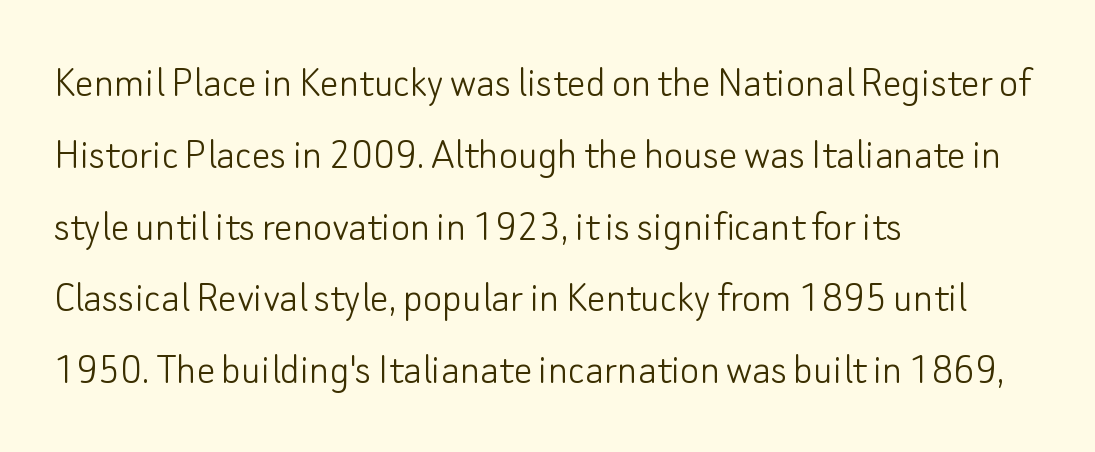
The image shows 46 px light sans-serif type, upright; set left-aligned, normal line spacing (1.56x), normal letter spacing, not underlined; low stroke contrast and a small x-height.
